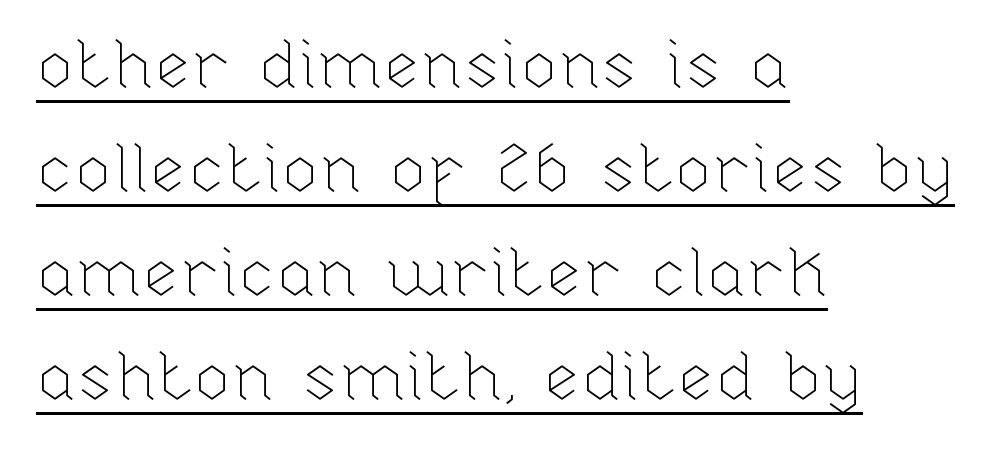
Think standard paragraph weight, or any step lighter than that. Line starts are locked; line ends wander. Is this a fixed-width face? No — the glyphs have proportional, varying widths. The lettering stays uniformly vertical, giving the passage a roman look.
